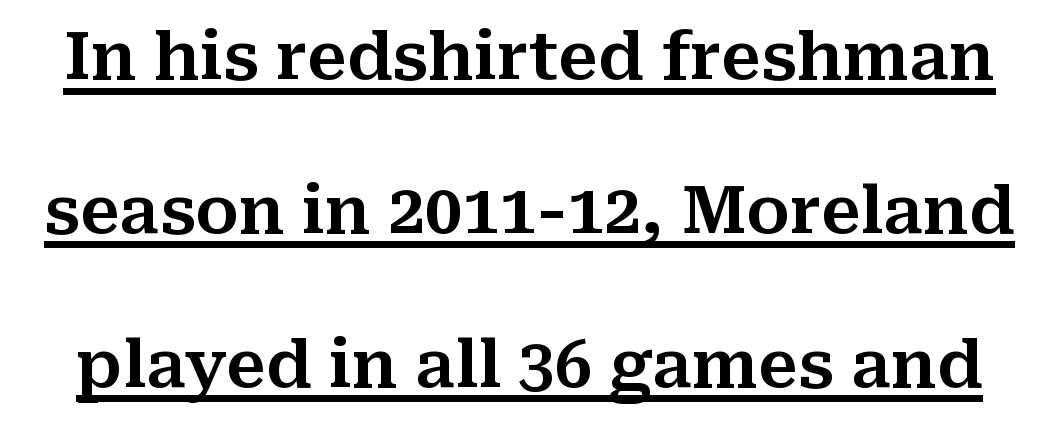
{"serif": "yes", "italic": "no", "width": "normal", "stroke_contrast": "medium", "x_height": "medium", "monospaced": "no", "underline": "yes", "line_spacing": "loose", "line_spacing_ratio": 2.33, "letter_spacing": "normal", "letter_spacing_em": 0.0, "glyph_px": 66}
